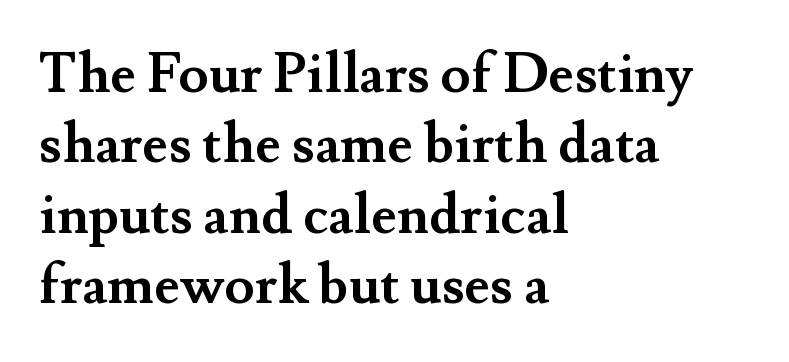
{"serif": "yes", "italic": "no", "bold": "yes", "weight": "semibold", "width": "normal", "stroke_contrast": "medium", "x_height": "small", "monospaced": "no", "underline": "no", "align": "left", "line_spacing": "normal", "line_spacing_ratio": 1.28, "letter_spacing": "normal", "letter_spacing_em": 0.0, "glyph_px": 55}
